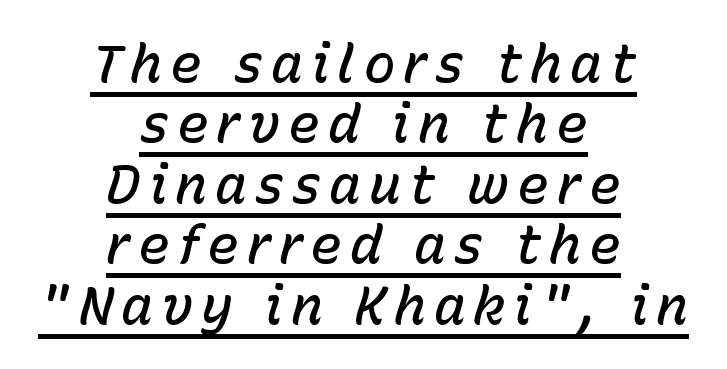
A bit beefed up — I'd call it semibold rather than bold. A typesetter would call this proportional, since set widths differ per character. The specimen includes a rule beneath the text block's lines. Every row of glyphs is offset so its center matches the block's center. You can tell it's italic because the verticals aren't actually vertical. The space between consecutive lines is stingy.
